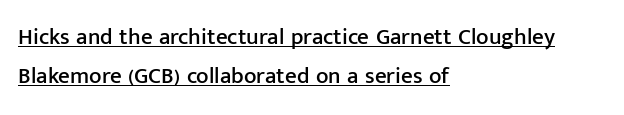
Q: Is the text italic (slanted)? A: No, it is upright.
Q: Is the text underlined? A: Yes.
Q: How is the paragraph aligned? A: Left-aligned.
Q: Is the spacing between letters normal or unusually wide? A: Normal.
Q: Is the spacing between lines tight, normal or loose? A: Normal.
